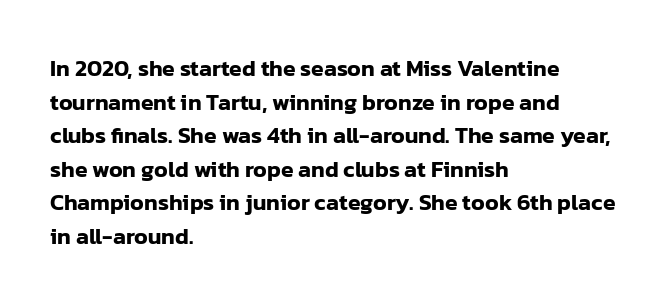
The image shows 23 px text type, upright; set left-aligned, normal line spacing (1.46x), normal letter spacing, not underlined.
